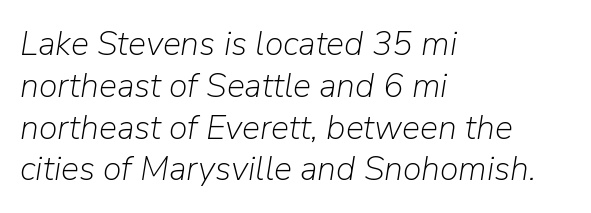
{"italic": "yes", "lean": "right", "slant_degrees": 9, "bold": "no", "weight": "light", "width": "normal", "stroke_contrast": "low", "x_height": "medium", "monospaced": "no", "underline": "no", "align": "left", "line_spacing_ratio": 1.23, "letter_spacing": "normal", "letter_spacing_em": 0.0, "glyph_px": 34}
